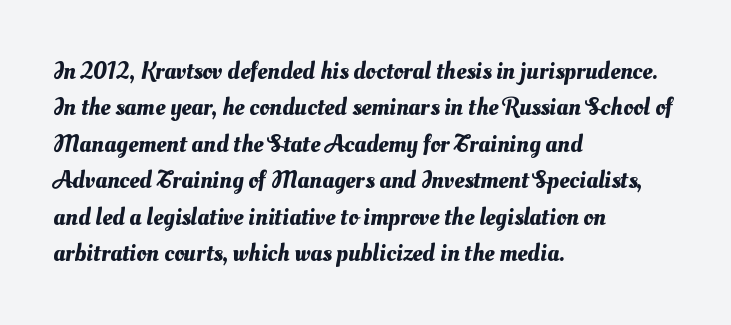
Q: Is the text underlined? A: No.
Q: How is the paragraph aligned? A: Left-aligned.
Q: Is the spacing between letters normal or unusually wide? A: Normal.
Q: Is the spacing between lines tight, normal or loose? A: Normal.
